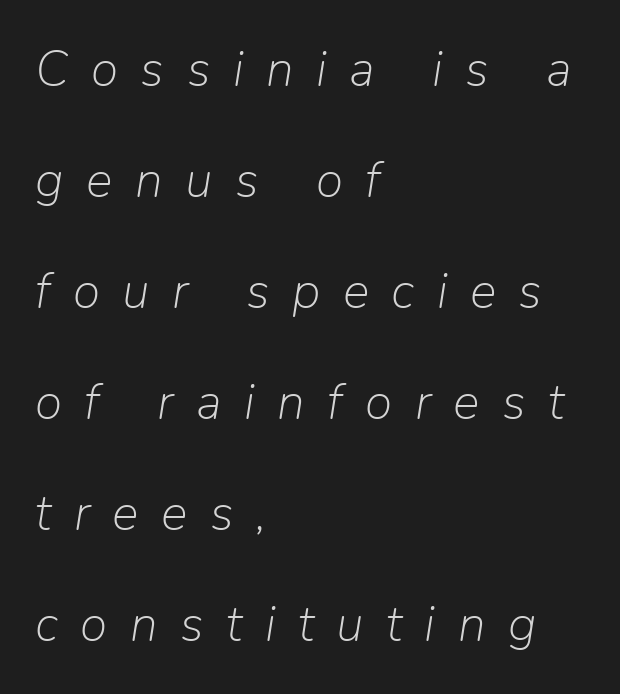
{"italic": "yes", "lean": "right", "slant_degrees": 9, "bold": "no", "weight": "light", "width": "normal", "stroke_contrast": "low", "x_height": "medium", "monospaced": "no", "underline": "no", "align": "left", "line_spacing": "loose", "line_spacing_ratio": 2.22, "letter_spacing": "wide", "letter_spacing_em": 0.45, "glyph_px": 50}
